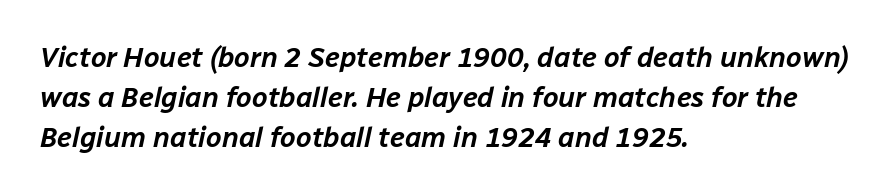
{"italic": "yes", "lean": "right", "slant_degrees": 12, "width": "normal", "stroke_contrast": "low", "x_height": "medium", "monospaced": "no", "underline": "no", "align": "left", "line_spacing": "normal", "line_spacing_ratio": 1.42, "letter_spacing": "normal", "letter_spacing_em": 0.0, "glyph_px": 28}
